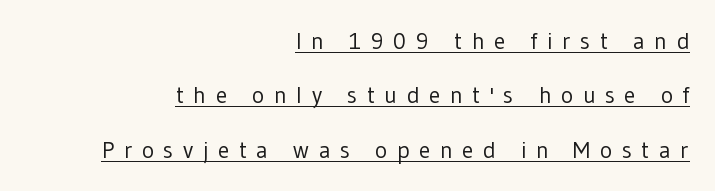
{"italic": "no", "bold": "no", "underline": "yes", "align": "right", "line_spacing": "loose", "line_spacing_ratio": 2.36, "letter_spacing": "wide", "letter_spacing_em": 0.42, "glyph_px": 23}
